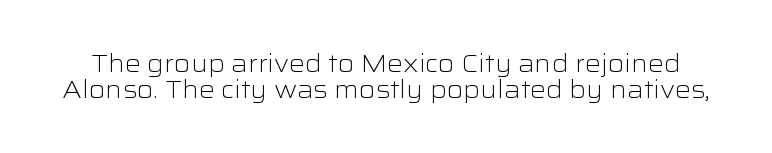
The image shows 25 px text type, upright; set tight line spacing (1.05x), normal letter spacing, not underlined.
